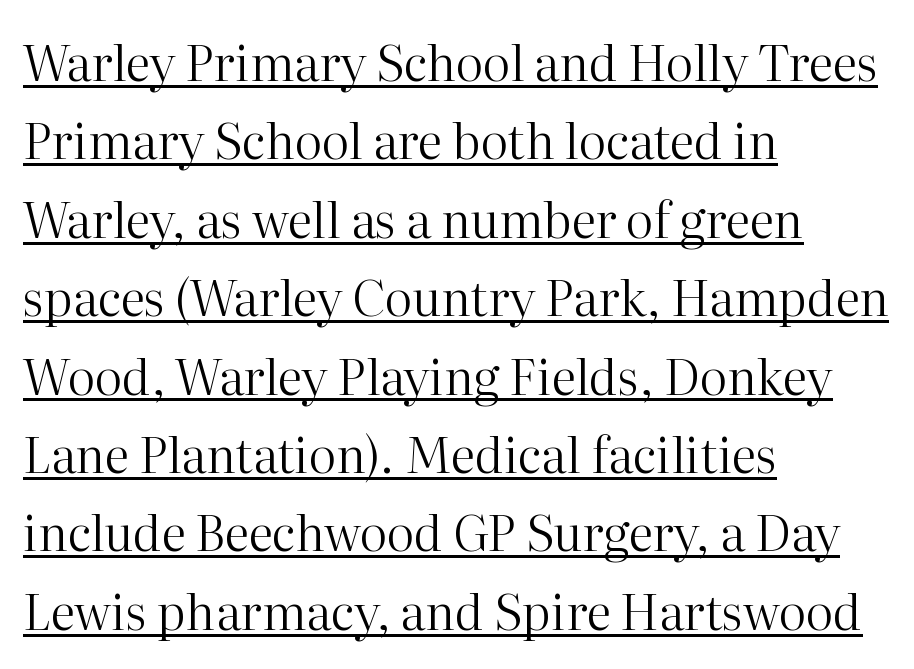
{"serif": "yes", "italic": "no", "bold": "no", "weight": "regular", "width": "normal", "stroke_contrast": "high", "x_height": "medium", "monospaced": "no", "underline": "yes", "align": "left", "line_spacing": "normal", "line_spacing_ratio": 1.6, "letter_spacing": "normal", "letter_spacing_em": 0.0, "glyph_px": 49}
